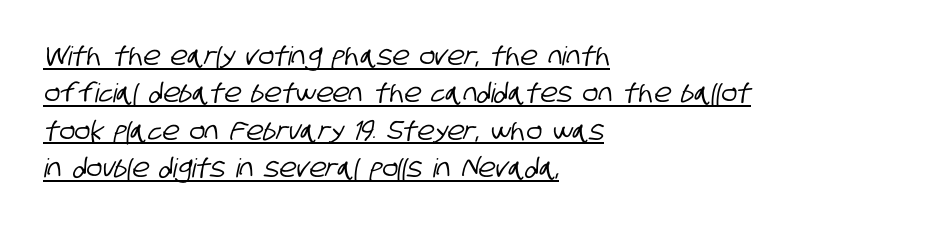
Inter-character spacing is left at the font's built-in metrics. Which margin do the lines hug? The left one — the right edge is uneven. A rule runs beneath these lines of type. Leading: standard.
